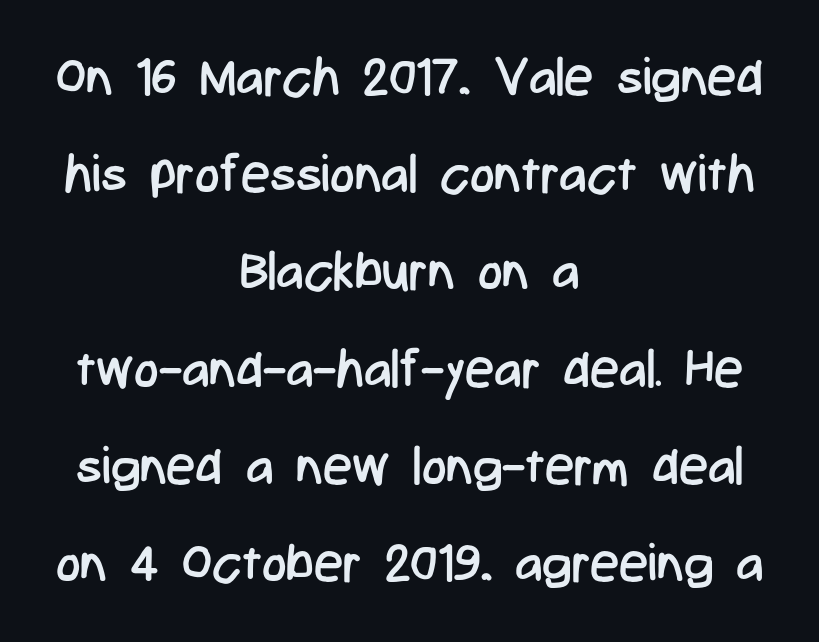
{"serif": "no", "italic": "no", "bold": "no", "weight": "regular", "width": "condensed", "stroke_contrast": "low", "x_height": "medium", "monospaced": "no", "underline": "no", "align": "center", "line_spacing_ratio": 1.87, "letter_spacing": "normal", "letter_spacing_em": 0.0, "glyph_px": 52}
